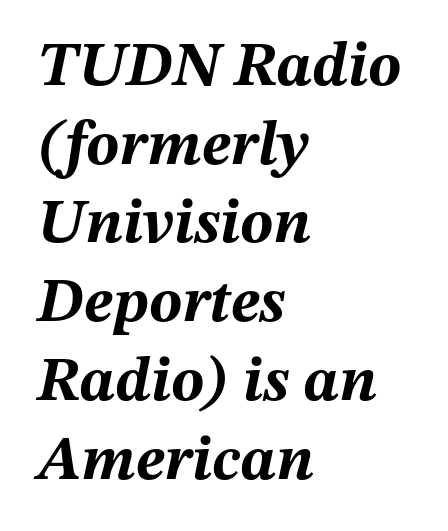
The image shows 62 px bold type, italic (leaning right); set left-aligned, normal line spacing (1.27x), normal letter spacing, not underlined; medium stroke contrast and a medium x-height.
